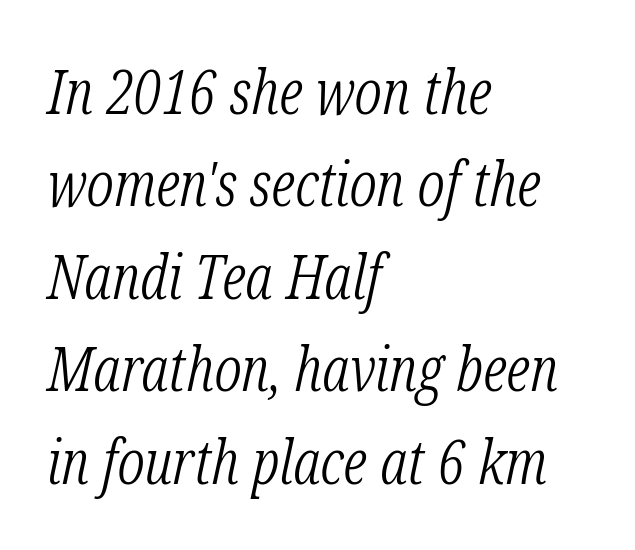
You can tell it's italic because the verticals aren't actually vertical. Proportional: the letters do not fall into vertical columns. The characters display serif detailing at their extremities. The weight would be labelled regular, book, light, or lighter still. The letterforms sit shoulder to shoulder at normal distance.
